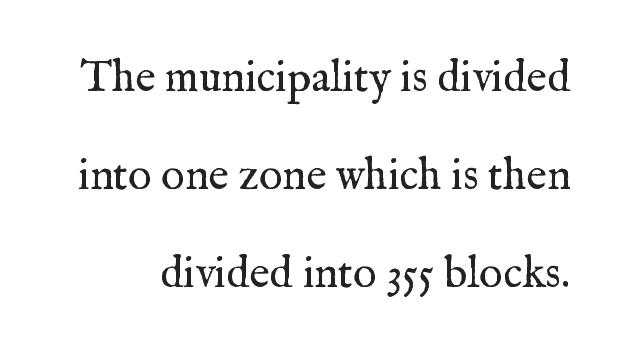
Q: Is the text bold? A: No.
Q: Is the text italic (slanted)? A: No, it is upright.
Q: Is the typeface a serif or a sans-serif typeface? A: Serif.
Q: Is the text underlined? A: No.
Q: Is the spacing between letters normal or unusually wide? A: Normal.
Q: Is the spacing between lines tight, normal or loose? A: Loose.
Q: Width (condensed, normal, or wide)? A: Normal.
Q: Stroke contrast? A: Medium.
Q: x-height? A: Medium.
Q: Monospaced? A: No.
